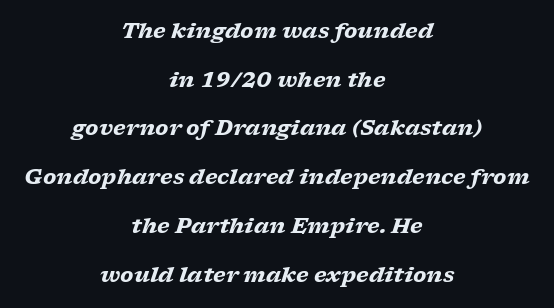
Q: Is the text bold? A: Yes.
Q: Is the text italic (slanted)? A: Yes, it leans right by about 17 degrees.
Q: Is the text underlined? A: No.
Q: How is the paragraph aligned? A: Centered.
Q: Is the spacing between letters normal or unusually wide? A: Normal.
Q: Is the spacing between lines tight, normal or loose? A: Loose.
